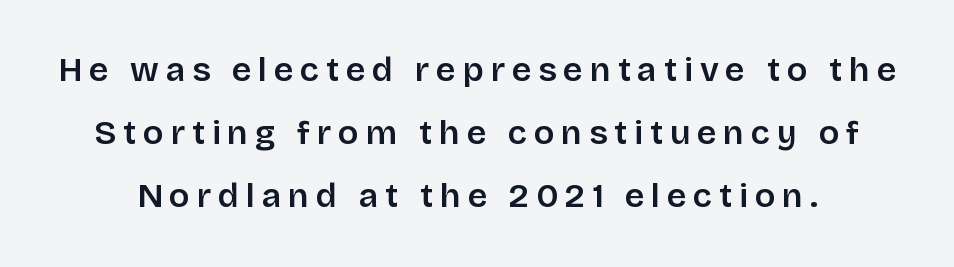
The image shows 34 px semibold sans-serif type, upright; set line spacing 1.86x, unusually wide letter spacing (+0.2 em), not underlined; low stroke contrast and a large x-height.
